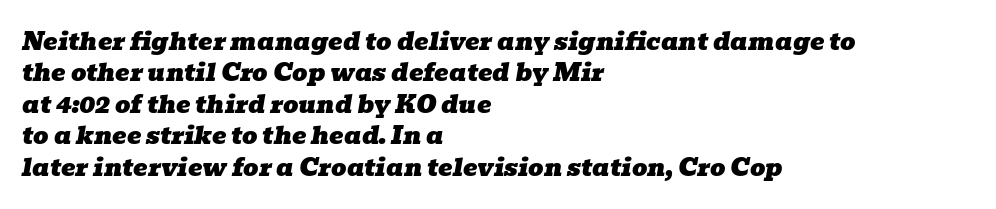
Q: Is the text italic (slanted)? A: Yes, it leans right by about 10 degrees.
Q: Is the text underlined? A: No.
Q: How is the paragraph aligned? A: Left-aligned.
Q: Is the spacing between letters normal or unusually wide? A: Normal.
Q: Is the spacing between lines tight, normal or loose? A: Normal.
